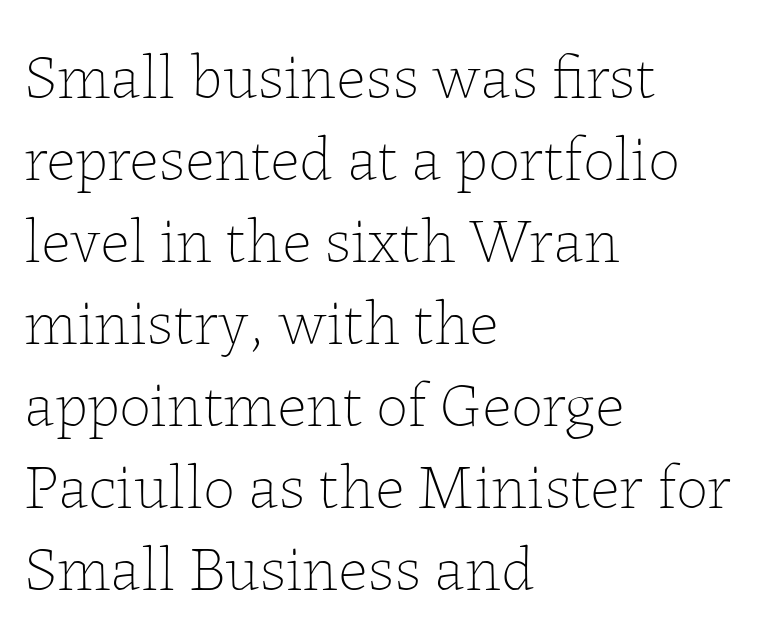
{"italic": "no", "bold": "no", "weight": "thin", "width": "normal", "stroke_contrast": "low", "x_height": "medium", "monospaced": "no", "underline": "no", "align": "left", "line_spacing": "normal", "line_spacing_ratio": 1.28, "letter_spacing": "normal", "letter_spacing_em": 0.0, "glyph_px": 64}
